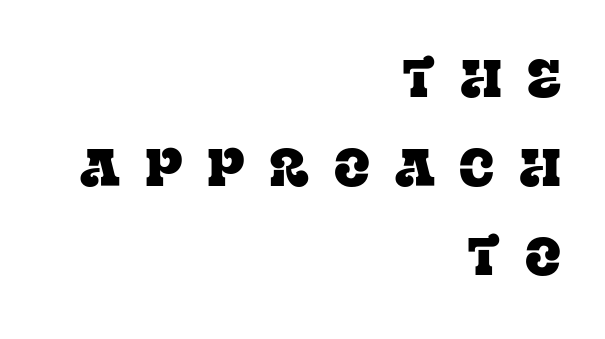
The image shows 53 px serif type, upright; set right-aligned, normal line spacing (1.68x), unusually wide letter spacing (+0.47 em), not underlined; low stroke contrast and a large x-height.
